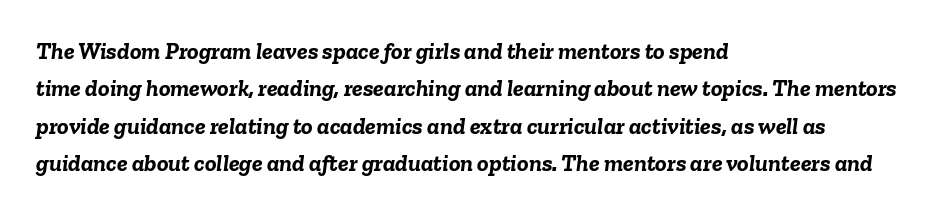
{"italic": "yes", "lean": "right", "slant_degrees": 6, "bold": "yes", "underline": "no", "align": "left", "line_spacing": "normal", "line_spacing_ratio": 1.56, "letter_spacing": "normal", "letter_spacing_em": 0.0, "glyph_px": 24}
